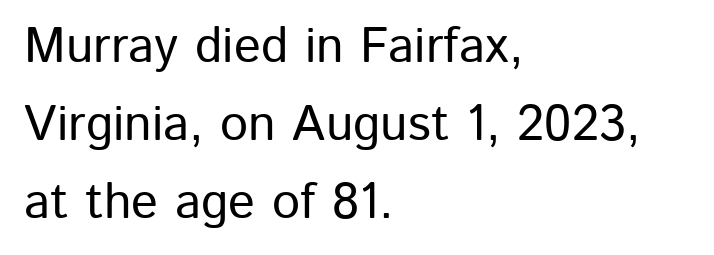
Q: Is the text italic (slanted)? A: No, it is upright.
Q: Is the typeface a serif or a sans-serif typeface? A: Sans-serif.
Q: Is the text underlined? A: No.
Q: How is the paragraph aligned? A: Left-aligned.
Q: Is the spacing between letters normal or unusually wide? A: Normal.
Q: Is the spacing between lines tight, normal or loose? A: Normal.
Q: Width (condensed, normal, or wide)? A: Normal.
Q: Stroke contrast? A: Low.
Q: x-height? A: Medium.
Q: Monospaced? A: No.
